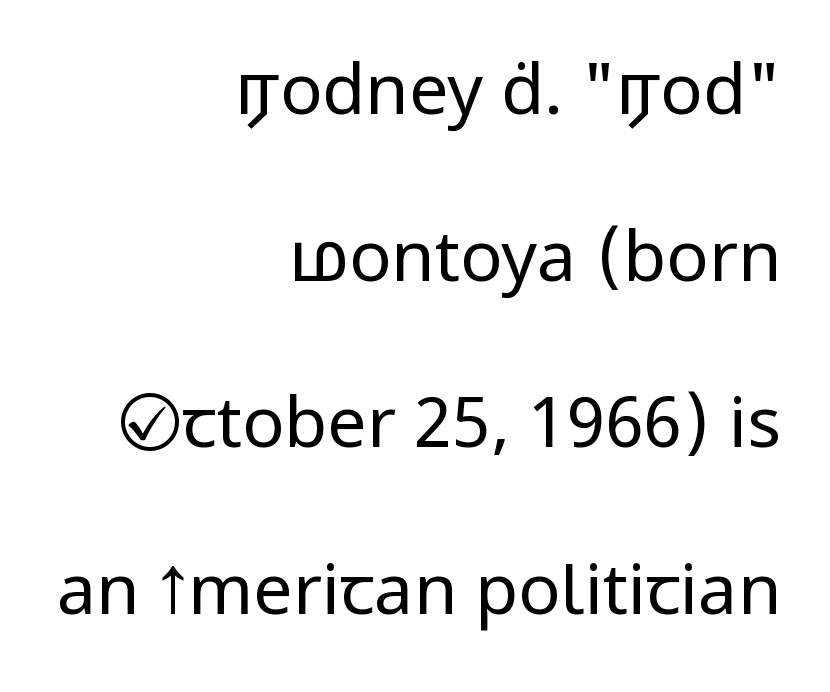
{"serif": "no", "italic": "no", "bold": "no", "weight": "regular", "width": "condensed", "stroke_contrast": "low", "underline": "no", "align": "right", "line_spacing": "loose", "line_spacing_ratio": 2.38, "letter_spacing": "normal", "letter_spacing_em": 0.0, "glyph_px": 70}
